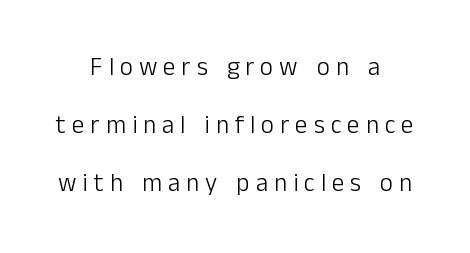
The image shows 25 px text type, upright; set centered, loose line spacing (2.33x), unusually wide letter spacing (+0.24 em), not underlined.
